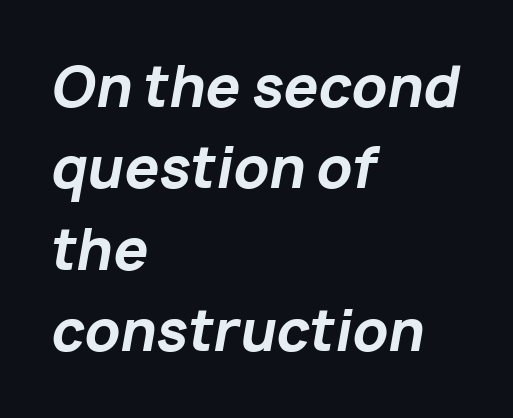
The image shows 55 px bold type, italic (leaning right); set left-aligned, normal line spacing (1.48x), normal letter spacing, not underlined; low stroke contrast and a medium x-height.
